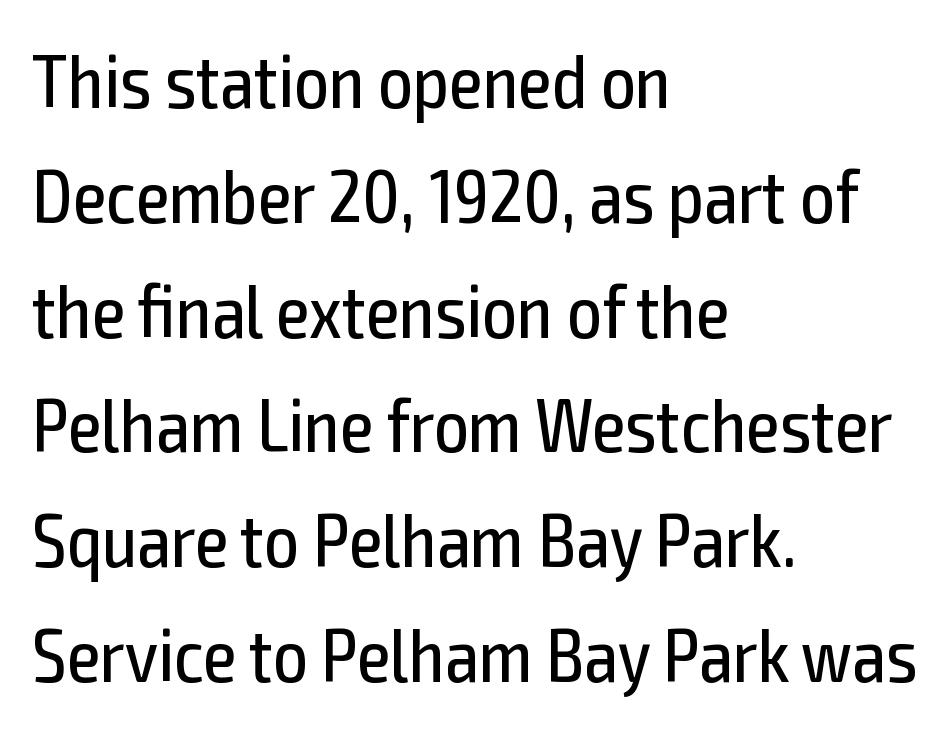
The image shows 76 px regular-weight, condensed sans-serif type, upright; set left-aligned, normal line spacing (1.51x), normal letter spacing, not underlined; a medium x-height.
